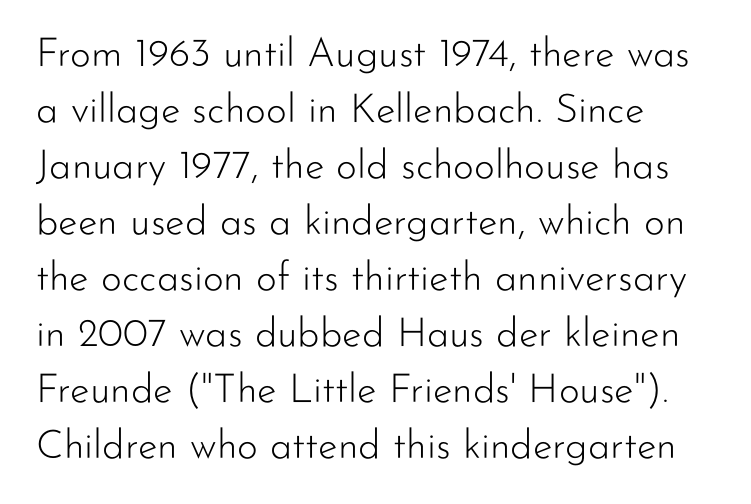
Q: Is the text bold? A: No.
Q: Is the text italic (slanted)? A: No, it is upright.
Q: Is the typeface a serif or a sans-serif typeface? A: Sans-serif.
Q: Is the text underlined? A: No.
Q: How is the paragraph aligned? A: Left-aligned.
Q: Is the spacing between letters normal or unusually wide? A: Normal.
Q: Is the spacing between lines tight, normal or loose? A: Normal.
Q: Width (condensed, normal, or wide)? A: Normal.
Q: Stroke contrast? A: Low.
Q: x-height? A: Small.
Q: Monospaced? A: No.
